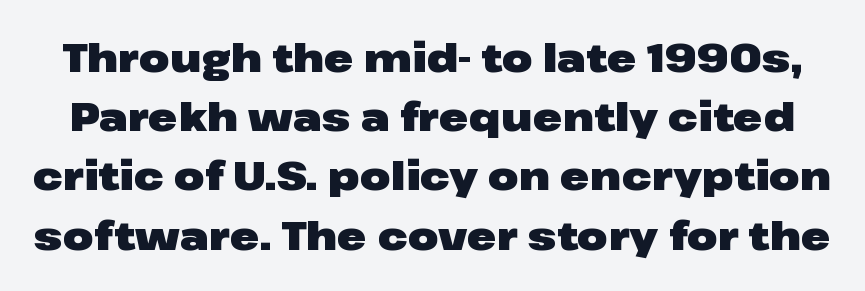
The image shows 40 px heavy, wide sans-serif type, upright; set normal line spacing (1.48x), normal letter spacing, not underlined; low stroke contrast and a medium x-height.
